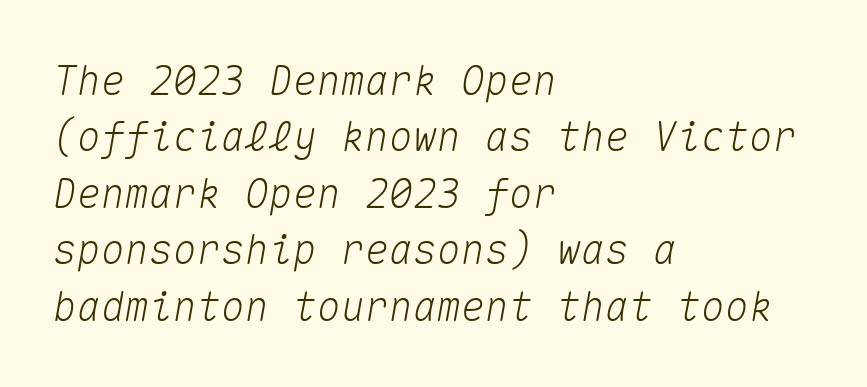
The image shows 40 px text type, italic (leaning right), monospaced; set left-aligned, normal line spacing (1.41x), normal letter spacing, not underlined; medium stroke contrast and a medium x-height.
